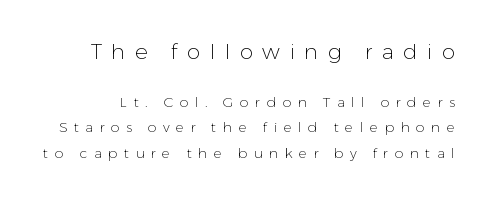
{"italic": "no", "bold": "no", "underline": "no", "line_spacing_ratio": 1.82, "letter_spacing": "wide", "letter_spacing_em": 0.46, "larger_block": "first", "size_ratio": 1.5, "glyph_px": 21}
